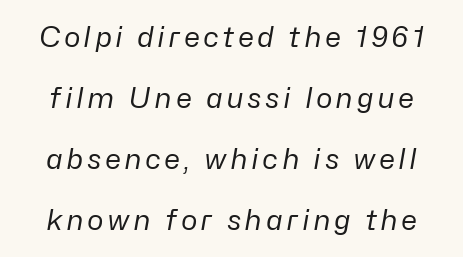
The image shows 28 px regular-weight type, italic (leaning right); set loose line spacing (2.18x), not underlined; low stroke contrast and a medium x-height.
